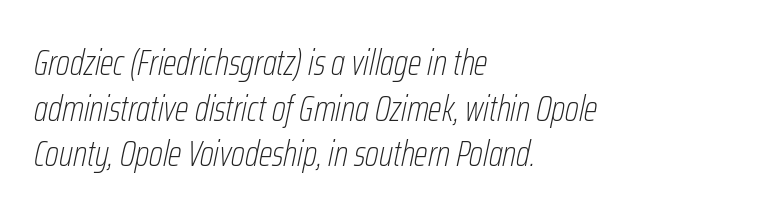
{"italic": "yes", "lean": "right", "slant_degrees": 12, "bold": "no", "weight": "thin", "width": "condensed", "stroke_contrast": "low", "x_height": "medium", "monospaced": "no", "underline": "no", "align": "left", "line_spacing": "normal", "line_spacing_ratio": 1.27, "letter_spacing": "normal", "letter_spacing_em": 0.0, "glyph_px": 36}
